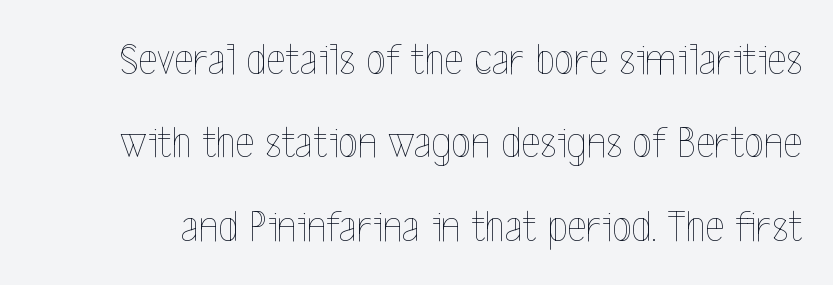
The image shows 46 px thin, condensed type, upright; set line spacing 1.81x, normal letter spacing, not underlined; a medium x-height.
